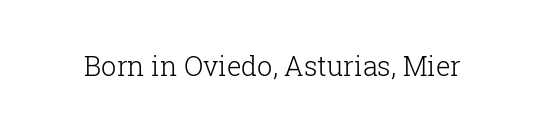
Has an underline been added? It has not. The type is set solid horizontally, with unmodified tracking. The characters are drawn with everyday or finer stroke widths. Every character sits straight up, as roman type does.
